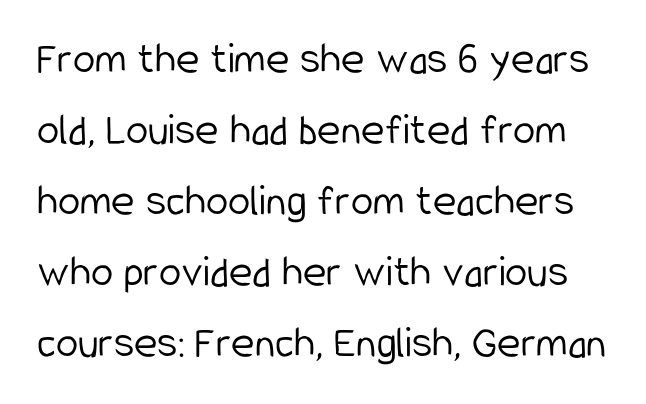
{"serif": "no", "italic": "no", "bold": "no", "weight": "light", "width": "condensed", "stroke_contrast": "low", "x_height": "medium", "monospaced": "no", "underline": "no", "line_spacing": "normal", "line_spacing_ratio": 1.58, "letter_spacing": "normal", "letter_spacing_em": 0.0, "glyph_px": 45}
